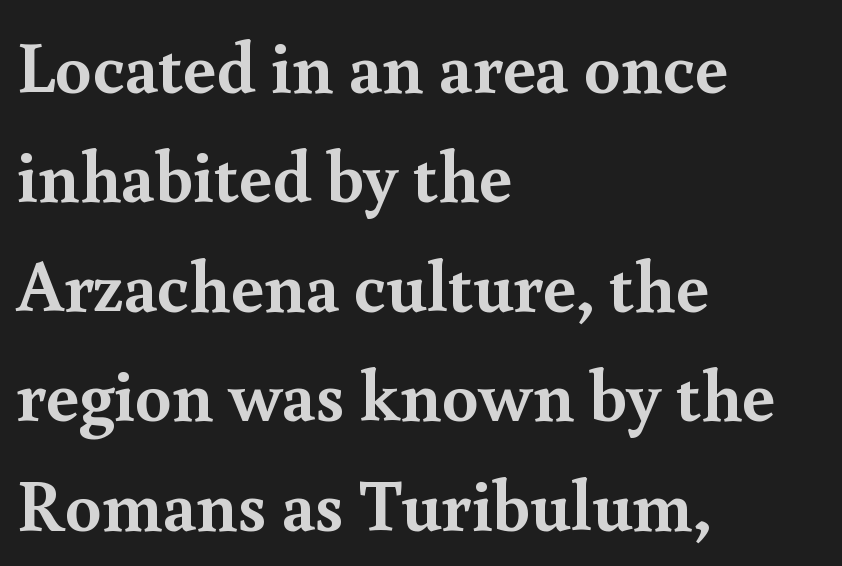
Unlike a clean sans, this face finishes its strokes with serifs. Spacing between characters is what you'd get straight out of the box. Check the space under the baseline: it is left empty. Is there any slant? The stems are plumb. One glance says typical: line gaps are just what's usual. Spacing verdict: proportional, widths tailored to each character.
